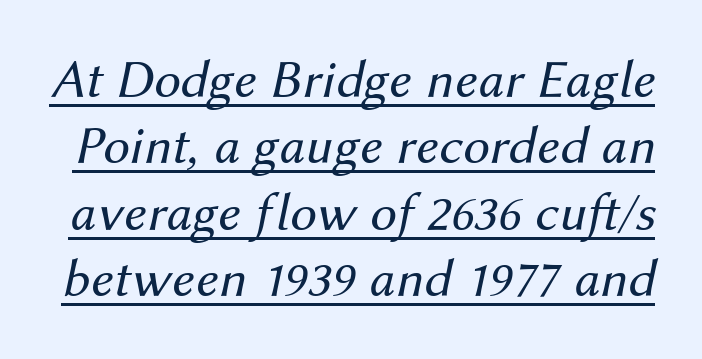
The text carries the slant typical of an italic or oblique font. Notice how a bar underscores the lettering throughout. The rendering keeps characters at their native spacing. Unbolded letterforms with no extra heft.
